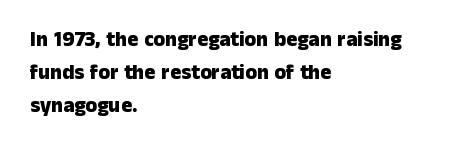
{"italic": "no", "bold": "yes", "underline": "no", "align": "left", "line_spacing": "normal", "line_spacing_ratio": 1.56, "letter_spacing": "normal", "letter_spacing_em": 0.0, "glyph_px": 21}
